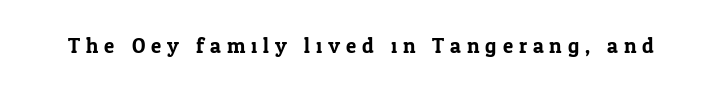
Q: Is the text italic (slanted)? A: No, it is upright.
Q: Is the text underlined? A: No.
Q: Is the spacing between letters normal or unusually wide? A: Unusually wide.
